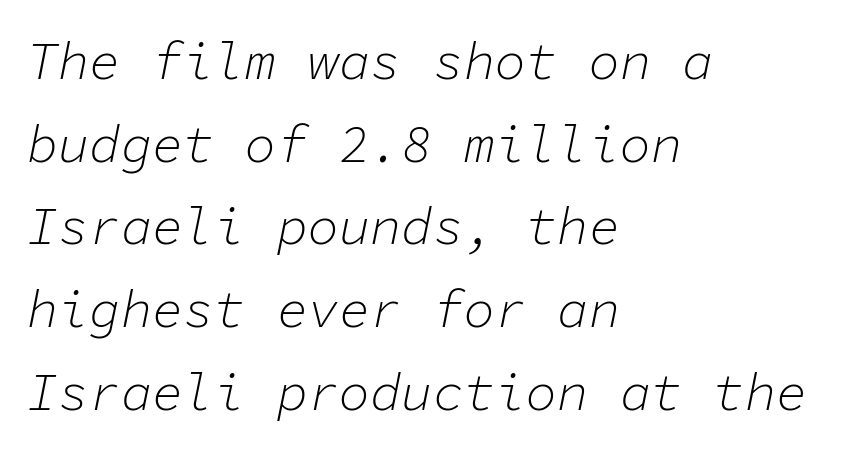
Q: Is the text bold? A: No.
Q: Is the text italic (slanted)? A: Yes, it leans right by about 11 degrees.
Q: Is the text underlined? A: No.
Q: How is the paragraph aligned? A: Left-aligned.
Q: Is the spacing between letters normal or unusually wide? A: Normal.
Q: Is the spacing between lines tight, normal or loose? A: Normal.
Q: Width (condensed, normal, or wide)? A: Normal.
Q: Stroke contrast? A: Low.
Q: x-height? A: Medium.
Q: Monospaced? A: Yes.
